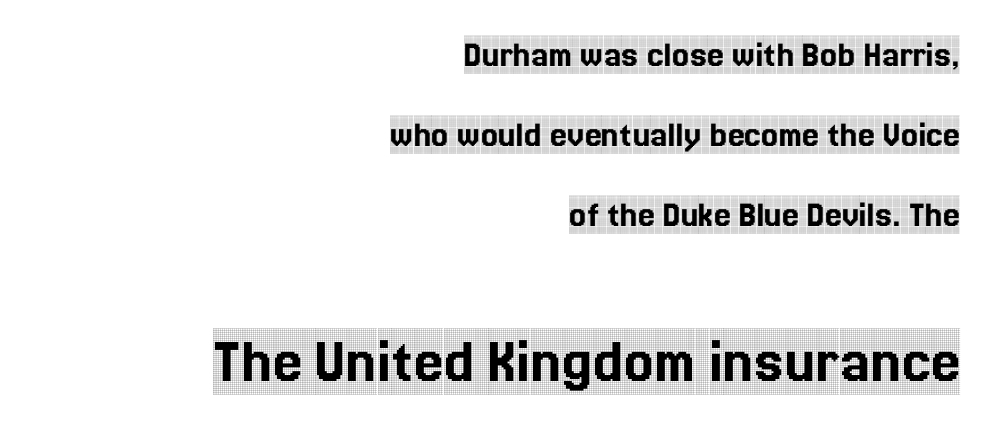
Q: Is the text italic (slanted)? A: No, it is upright.
Q: Is the typeface a serif or a sans-serif typeface? A: Serif.
Q: Is the text underlined? A: No.
Q: How is the paragraph aligned? A: Right-aligned.
Q: Is the spacing between letters normal or unusually wide? A: Normal.
Q: Is the spacing between lines tight, normal or loose? A: Loose.
Q: Which block of text is set in a larger size, the first (top) or the second (bottom)? A: The second (bottom) one.
Q: Width (condensed, normal, or wide)? A: Condensed.
Q: x-height? A: Large.
Q: Monospaced? A: No.
